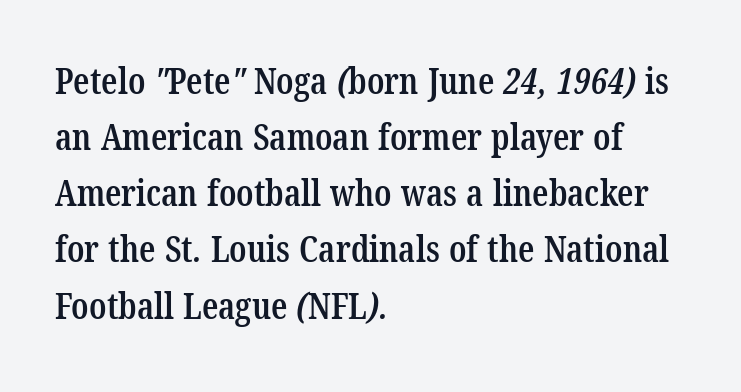
Its strokes are somewhat broadened, the hallmark of semibold type. The ragged edge is on the right, which tells us the setting is flush left. Just letters on the line, the space beneath them empty. These lines are rendered in a variable-pitch font. Nobody touched the tracking dial on this one. Small tapered or slab feet sit at the stroke ends, so this counts as serif.
